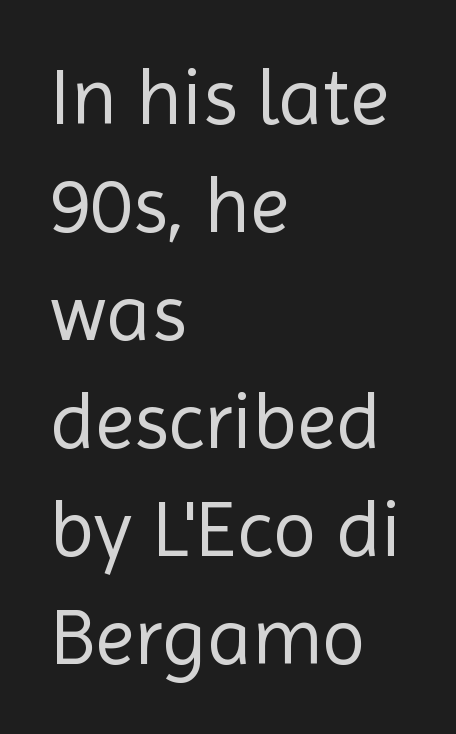
{"serif": "no", "italic": "no", "bold": "no", "weight": "regular", "width": "normal", "x_height": "medium", "monospaced": "no", "underline": "no", "align": "left", "line_spacing": "normal", "line_spacing_ratio": 1.35, "letter_spacing": "normal", "letter_spacing_em": 0.0, "glyph_px": 80}
